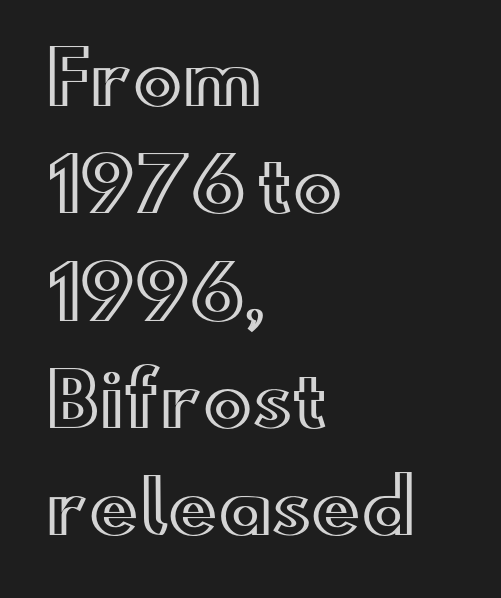
One glance says typical: line gaps are just what's usual. Caption: standard tracking, unaltered. Every row of glyphs begins at an identical x-position on the left. These lines are rendered in a variable-pitch font. If you drew a line through each stem, it would be perfectly vertical. Letters rest on an invisible, unmarked baseline.
